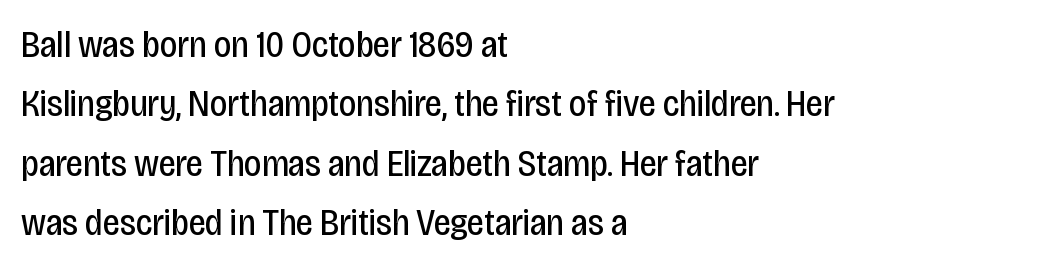
Standard letterfit; no display-style spreading of the glyphs. The lines sit at an ordinary, default distance from one another. The text was rendered using a sans face with plain stroke endings. Weight: not bold — regular or lighter. Upright lettering throughout. Layout note: lines flush left.
